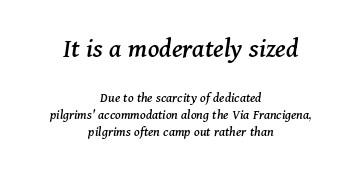
The image shows 28 px serif type, italic (leaning right); set centered, line spacing 1.22x, normal letter spacing, not underlined; the first (top) block is 2.0x larger; medium stroke contrast and a medium x-height.
